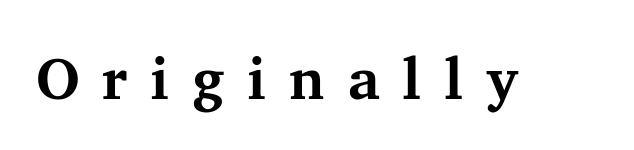
The image shows 58 px bold serif type, upright; set unusually wide letter spacing (+0.39 em), not underlined; medium stroke contrast and a medium x-height.
